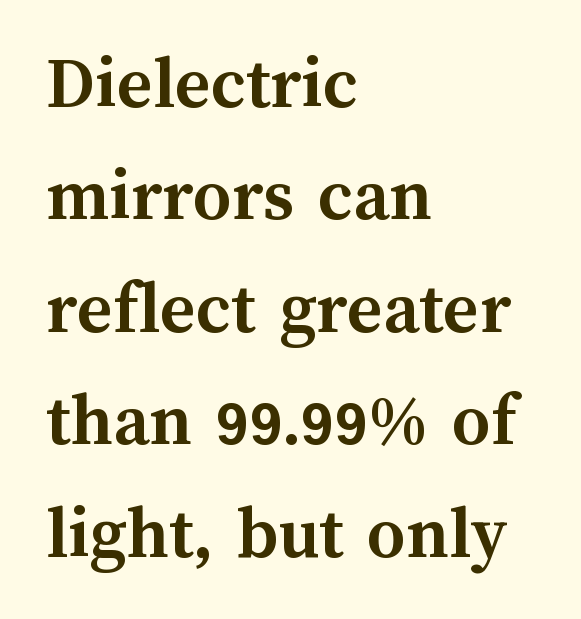
Weight check: bold — yes, fully. The rows are spaced the way most documents space them. Do the letters lean? They stand straight. This sample is left-justified, so line endings fall wherever the words run out. Caption: standard tracking, unaltered.
